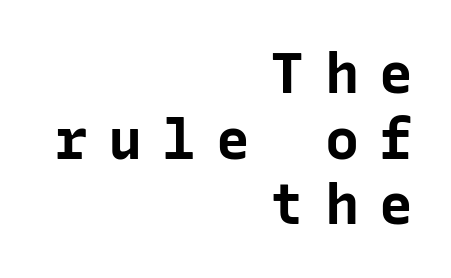
Q: Is the text bold? A: Yes.
Q: Is the text italic (slanted)? A: No, it is upright.
Q: Is the typeface a serif or a sans-serif typeface? A: Sans-serif.
Q: Is the text underlined? A: No.
Q: How is the paragraph aligned? A: Right-aligned.
Q: Is the spacing between letters normal or unusually wide? A: Unusually wide.
Q: Is the spacing between lines tight, normal or loose? A: Tight.
Q: Width (condensed, normal, or wide)? A: Normal.
Q: Stroke contrast? A: Low.
Q: x-height? A: Medium.
Q: Monospaced? A: Yes.
